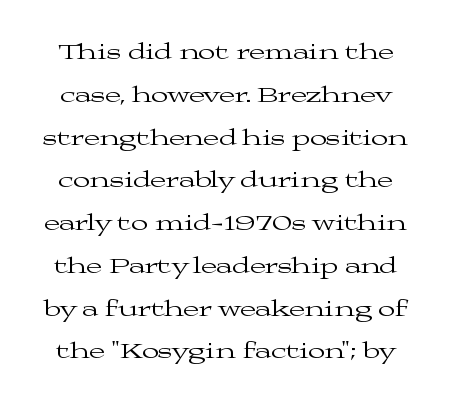
Lines of text with bare space underneath. No extra ink here — the face is not bold. The passage shown has conventional tracking throughout. Ascenders rise straight up at ninety degrees.
